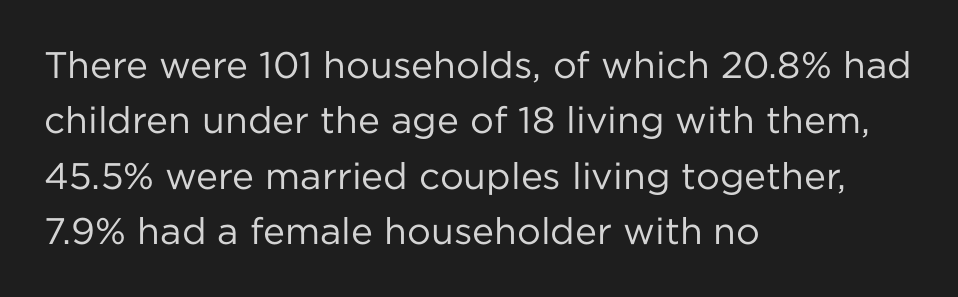
{"serif": "no", "italic": "no", "bold": "no", "weight": "regular", "width": "normal", "stroke_contrast": "low", "x_height": "medium", "monospaced": "no", "underline": "no", "align": "left", "line_spacing": "normal", "line_spacing_ratio": 1.5, "letter_spacing": "normal", "letter_spacing_em": 0.0, "glyph_px": 37}
